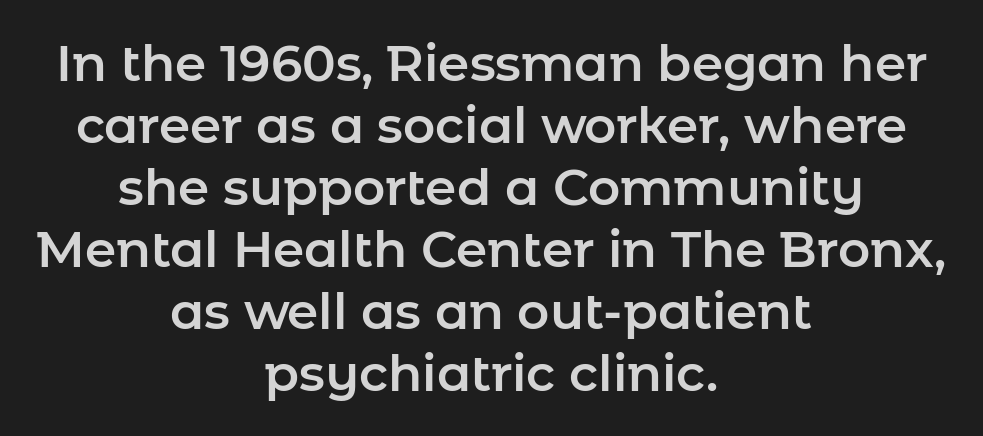
{"serif": "no", "italic": "no", "width": "normal", "stroke_contrast": "low", "x_height": "medium", "monospaced": "no", "underline": "no", "align": "center", "line_spacing_ratio": 1.24, "letter_spacing": "normal", "letter_spacing_em": 0.0, "glyph_px": 50}
